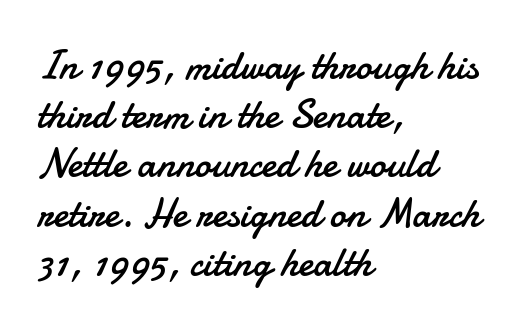
Q: Is the text bold? A: No.
Q: Is the text italic (slanted)? A: Yes.
Q: Is the typeface a serif or a sans-serif typeface? A: Sans-serif.
Q: Is the text underlined? A: No.
Q: How is the paragraph aligned? A: Left-aligned.
Q: Is the spacing between letters normal or unusually wide? A: Normal.
Q: Width (condensed, normal, or wide)? A: Normal.
Q: Stroke contrast? A: Low.
Q: x-height? A: Small.
Q: Monospaced? A: No.
